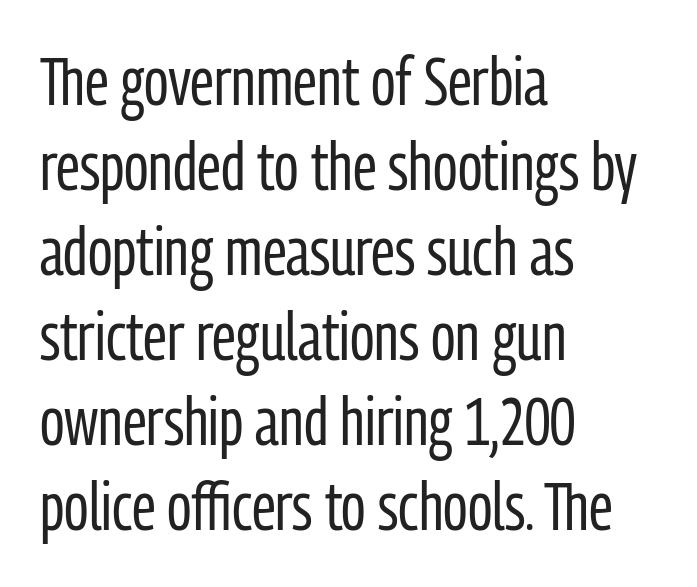
{"serif": "no", "italic": "no", "bold": "no", "weight": "regular", "width": "condensed", "stroke_contrast": "low", "x_height": "medium", "monospaced": "no", "underline": "no", "align": "left", "line_spacing": "normal", "line_spacing_ratio": 1.27, "letter_spacing": "normal", "letter_spacing_em": 0.0, "glyph_px": 67}
